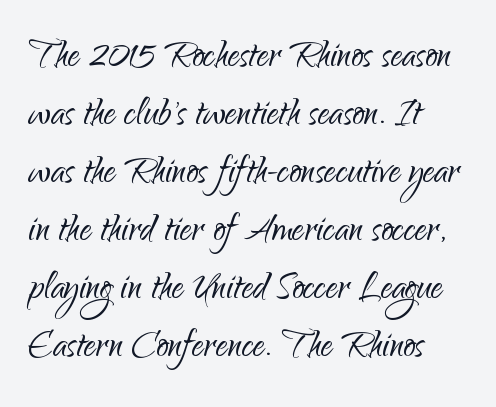
The line texture is even and compact thanks to regular tracking. Each line starts at the same left margin while the right side varies. Ink coverage per letter is moderate at most. Beneath every word, the page is bare.
